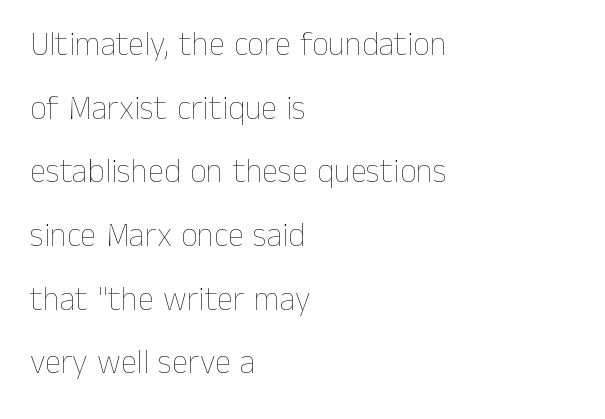
The image shows 33 px thin type, upright; set left-aligned, loose line spacing (1.93x), normal letter spacing, not underlined; low stroke contrast and a medium x-height.
